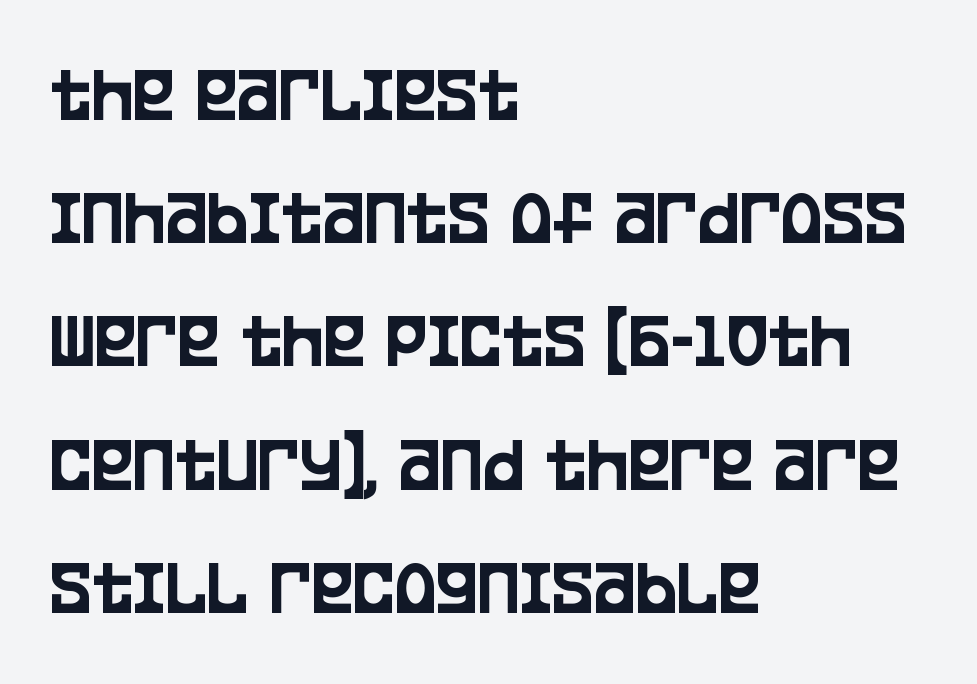
Words appear dense and cohesive because spacing is normal. Proportional: the letters do not fall into vertical columns. Teacher's note: observe the even left margin — that is flush-left alignment. Regarding serifs, this sample does without them. Unlike italic type, these characters show no tilt at all.
